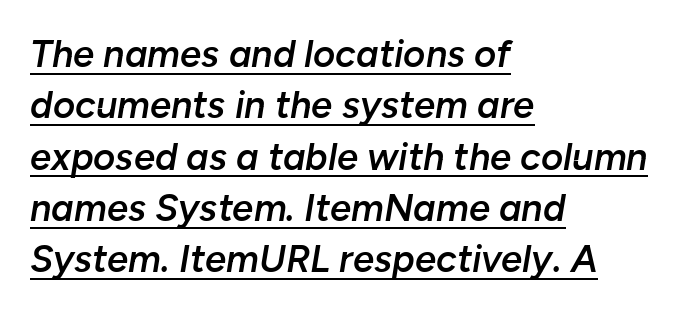
Q: Is the text bold? A: Semi-bold.
Q: Is the text italic (slanted)? A: Yes, it leans right by about 10 degrees.
Q: Is the text underlined? A: Yes.
Q: How is the paragraph aligned? A: Left-aligned.
Q: Is the spacing between letters normal or unusually wide? A: Normal.
Q: Is the spacing between lines tight, normal or loose? A: Normal.
Q: Width (condensed, normal, or wide)? A: Normal.
Q: Stroke contrast? A: Low.
Q: x-height? A: Medium.
Q: Monospaced? A: No.
